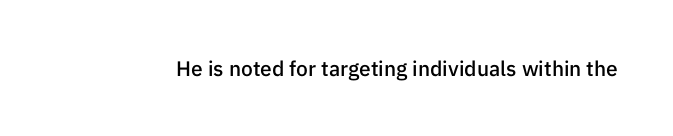
Q: Is the text bold? A: Semi-bold.
Q: Is the text italic (slanted)? A: No, it is upright.
Q: Is the text underlined? A: No.
Q: Is the spacing between letters normal or unusually wide? A: Normal.
